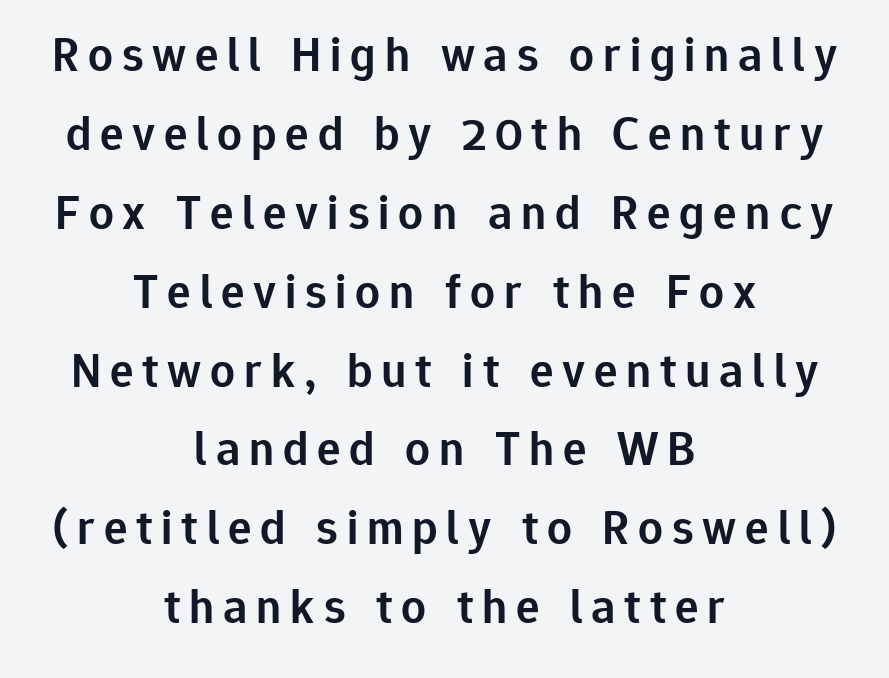
Q: Is the text bold? A: Semi-bold.
Q: Is the text italic (slanted)? A: No, it is upright.
Q: Is the typeface a serif or a sans-serif typeface? A: Sans-serif.
Q: Is the text underlined? A: No.
Q: How is the paragraph aligned? A: Centered.
Q: Is the spacing between lines tight, normal or loose? A: Normal.
Q: Width (condensed, normal, or wide)? A: Normal.
Q: Stroke contrast? A: Low.
Q: x-height? A: Medium.
Q: Monospaced? A: No.
